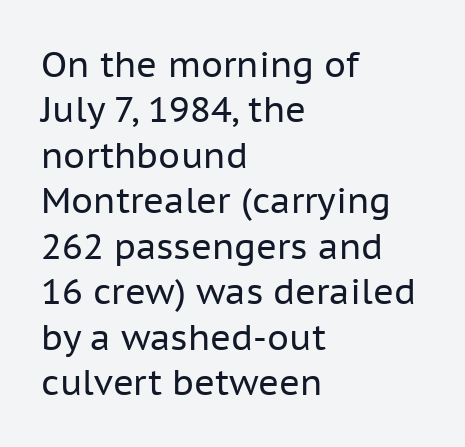
The image shows 35 px regular-weight sans-serif type, upright; set left-aligned, normal line spacing (1.3x), normal letter spacing, not underlined; low stroke contrast and a medium x-height.
